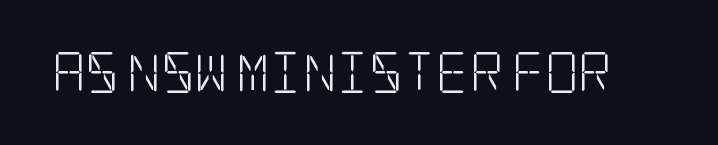
{"serif": "yes", "italic": "no", "bold": "no", "weight": "light", "width": "condensed", "stroke_contrast": "low", "x_height": "large", "underline": "no", "letter_spacing": "normal", "letter_spacing_em": 0.0, "glyph_px": 41}
